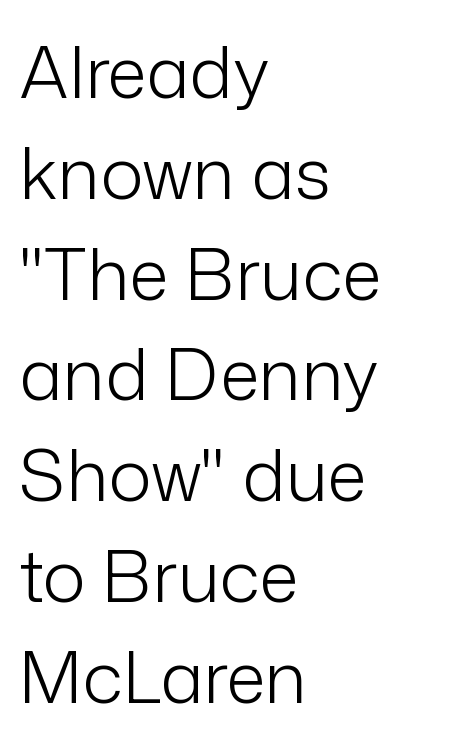
The face used here is rendered with its standard letterfit. The passage shown is typed in a proportional face where columns would drift. The typesetter chose a ragged-right arrangement here. No extra ink here — the face is not bold.
